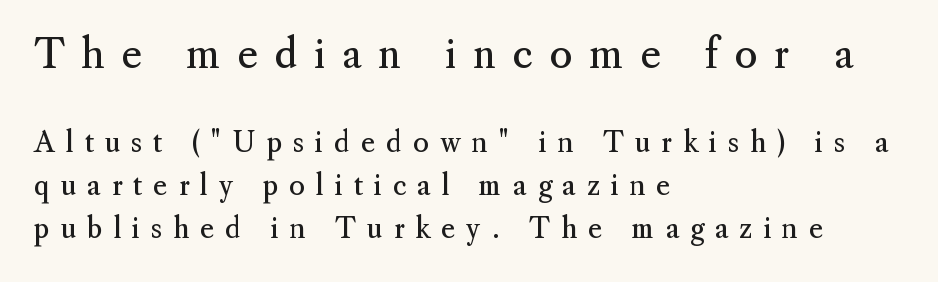
Ordinary non-slanted type is in use. Reading top to bottom, the characters get smaller at the block break. Lines of text with bare space underneath. Ink coverage per letter is moderate at most. The type is letterspaced generously, with wide tracking. Here the designer chose a conventional face with non-uniform glyph widths.
